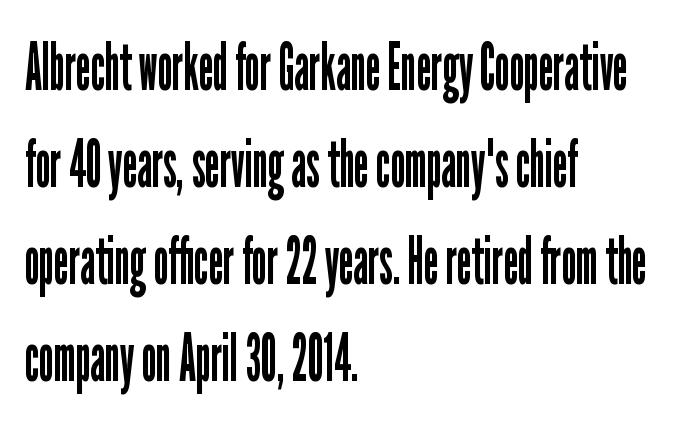
The image shows 67 px regular-weight, condensed sans-serif type, upright; set left-aligned, normal line spacing (1.45x), normal letter spacing, not underlined; low stroke contrast and a medium x-height.
